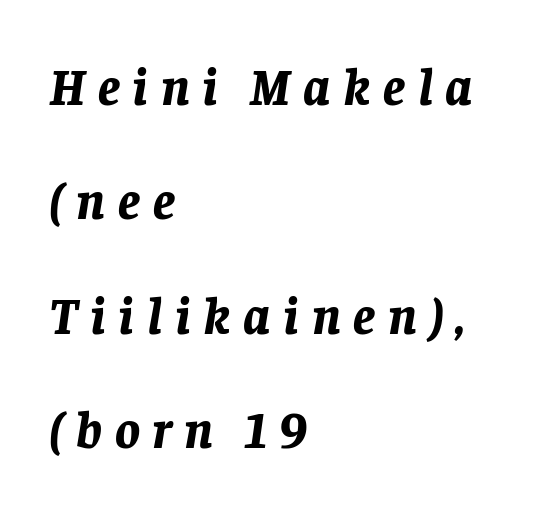
{"italic": "yes", "lean": "right", "slant_degrees": 8, "bold": "yes", "weight": "bold", "width": "normal", "stroke_contrast": "low", "x_height": "large", "monospaced": "no", "underline": "no", "align": "left", "line_spacing": "loose", "line_spacing_ratio": 2.2, "letter_spacing": "wide", "letter_spacing_em": 0.24, "glyph_px": 52}
